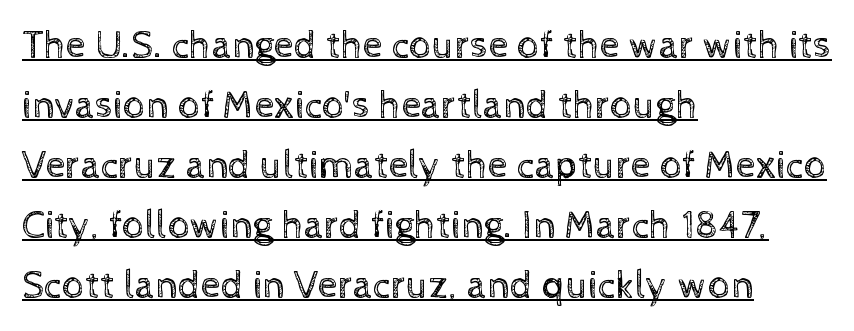
{"italic": "no", "bold": "no", "weight": "regular", "width": "normal", "x_height": "medium", "monospaced": "no", "underline": "yes", "align": "left", "line_spacing": "normal", "line_spacing_ratio": 1.5, "letter_spacing": "normal", "letter_spacing_em": 0.0, "glyph_px": 40}
